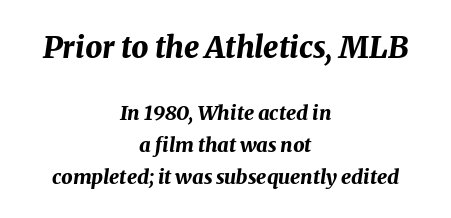
{"italic": "yes", "lean": "right", "slant_degrees": 8, "bold": "yes", "weight": "bold", "width": "normal", "stroke_contrast": "medium", "x_height": "medium", "monospaced": "no", "underline": "no", "align": "center", "line_spacing": "normal", "line_spacing_ratio": 1.6, "letter_spacing": "normal", "letter_spacing_em": 0.0, "larger_block": "first", "size_ratio": 1.5, "glyph_px": 30}
